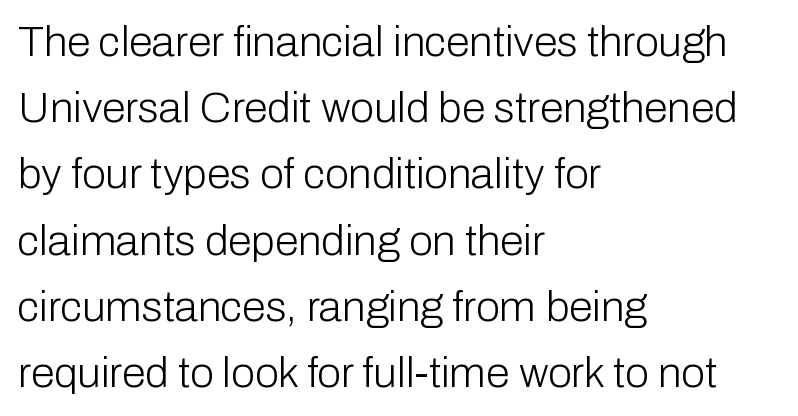
Nope, no serifs anywhere on these letters. The face used here is proportionally spaced, like ordinary book or web type. The block of text has a typical density, with ordinary space between rows. Weight: regular or lighter.
